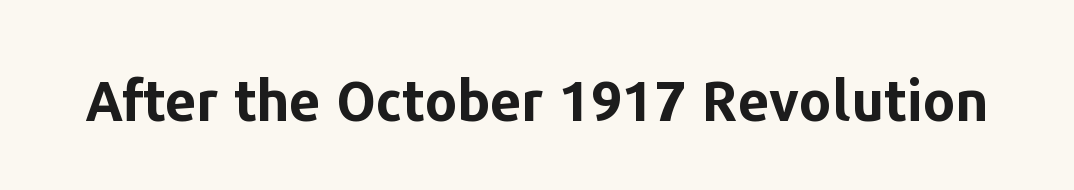
Q: Is the text bold? A: Yes.
Q: Is the text italic (slanted)? A: No, it is upright.
Q: Is the typeface a serif or a sans-serif typeface? A: Sans-serif.
Q: Is the text underlined? A: No.
Q: Is the spacing between letters normal or unusually wide? A: Normal.
Q: Width (condensed, normal, or wide)? A: Normal.
Q: Stroke contrast? A: Low.
Q: x-height? A: Medium.
Q: Monospaced? A: No.
